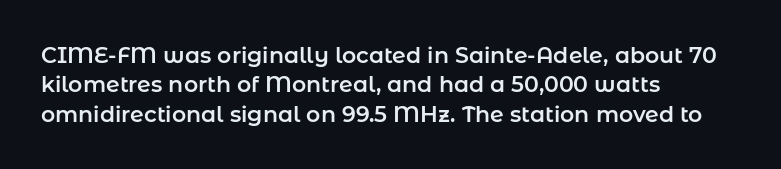
{"italic": "no", "underline": "no", "align": "left", "line_spacing": "normal", "line_spacing_ratio": 1.33, "letter_spacing": "normal", "letter_spacing_em": 0.0, "glyph_px": 22}
